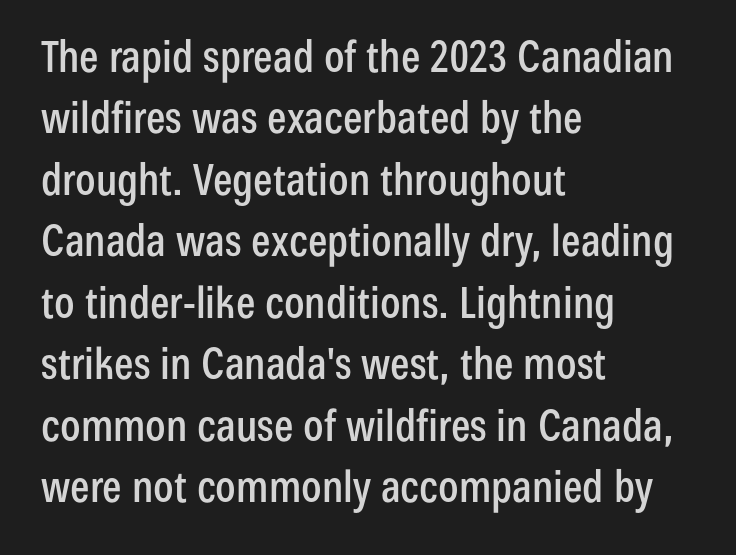
{"serif": "no", "italic": "no", "width": "condensed", "stroke_contrast": "low", "x_height": "medium", "monospaced": "no", "underline": "no", "align": "left", "line_spacing": "normal", "line_spacing_ratio": 1.43, "letter_spacing": "normal", "letter_spacing_em": 0.0, "glyph_px": 43}
